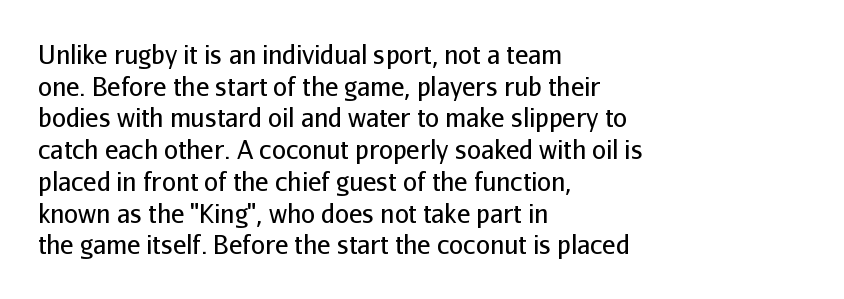
Q: Is the text bold? A: No.
Q: Is the text italic (slanted)? A: No, it is upright.
Q: Is the text underlined? A: No.
Q: How is the paragraph aligned? A: Left-aligned.
Q: Is the spacing between letters normal or unusually wide? A: Normal.
Q: Is the spacing between lines tight, normal or loose? A: Normal.
